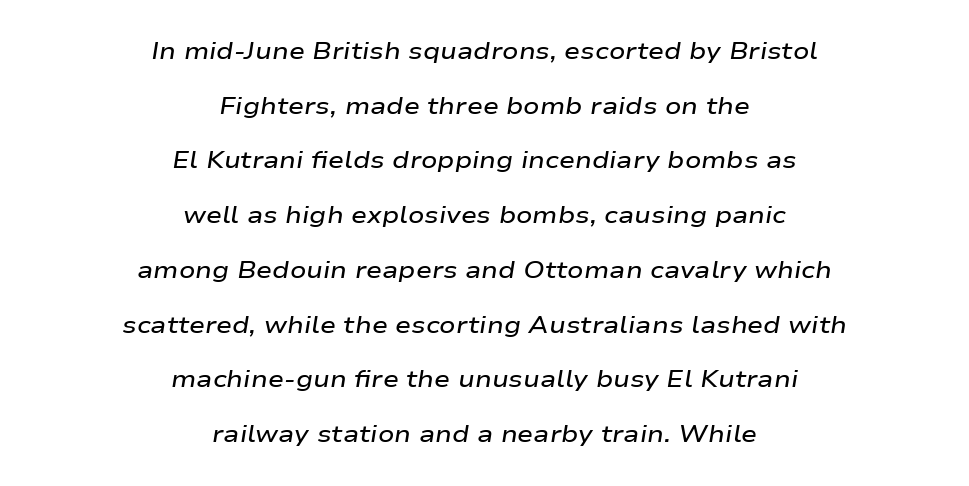
The image shows 24 px text type, italic (leaning right); set centered, loose line spacing (2.28x), normal letter spacing, not underlined.
